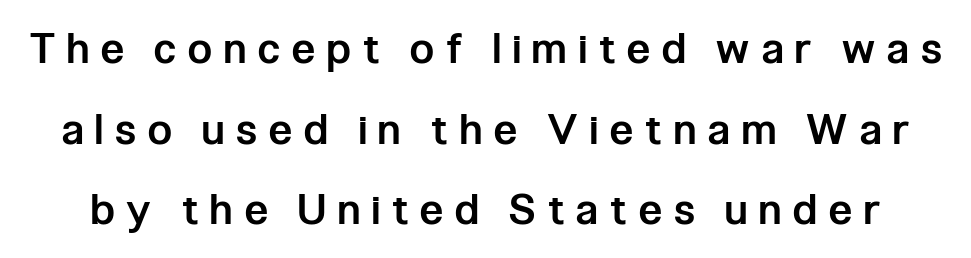
Q: Is the text bold? A: Semi-bold.
Q: Is the text italic (slanted)? A: No, it is upright.
Q: Is the typeface a serif or a sans-serif typeface? A: Sans-serif.
Q: Is the text underlined? A: No.
Q: Is the spacing between letters normal or unusually wide? A: Unusually wide.
Q: Is the spacing between lines tight, normal or loose? A: Loose.
Q: Width (condensed, normal, or wide)? A: Condensed.
Q: Stroke contrast? A: Low.
Q: x-height? A: Medium.
Q: Monospaced? A: No.
